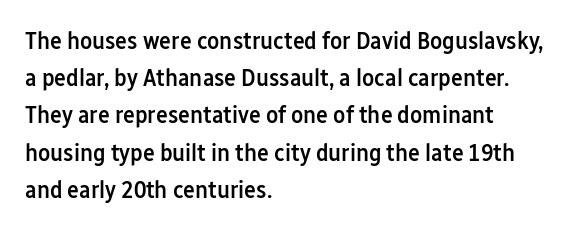
The image shows 25 px text type, upright; set left-aligned, normal line spacing (1.49x), normal letter spacing, not underlined.
